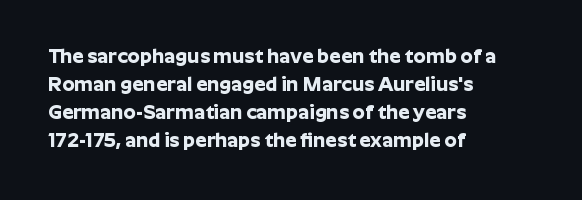
Q: Is the text bold? A: Yes.
Q: Is the text italic (slanted)? A: No, it is upright.
Q: Is the text underlined? A: No.
Q: How is the paragraph aligned? A: Left-aligned.
Q: Is the spacing between letters normal or unusually wide? A: Normal.
Q: Is the spacing between lines tight, normal or loose? A: Normal.
